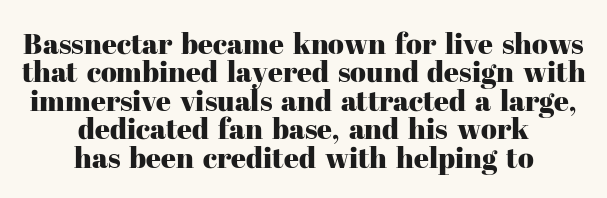
The image shows 29 px serif type, upright; set centered, tight line spacing (0.98x), normal letter spacing, not underlined; high stroke contrast and a medium x-height.
